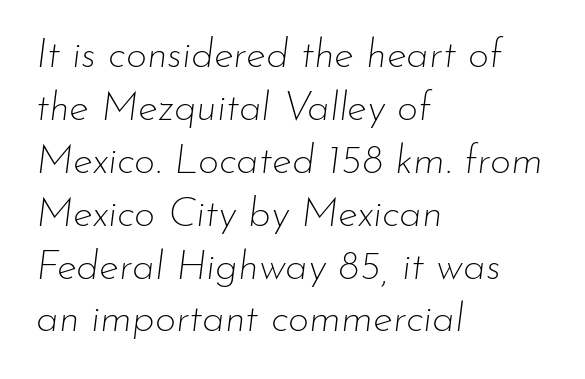
The image shows 41 px thin type, italic (leaning right); set left-aligned, normal line spacing (1.29x), normal letter spacing, not underlined; low stroke contrast and a small x-height.
